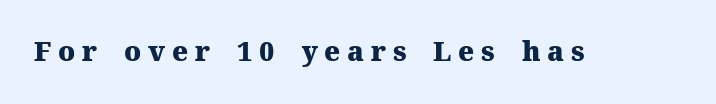
Q: Is the text bold? A: Yes.
Q: Is the text italic (slanted)? A: No, it is upright.
Q: Is the text underlined? A: No.
Q: Is the spacing between letters normal or unusually wide? A: Unusually wide.
